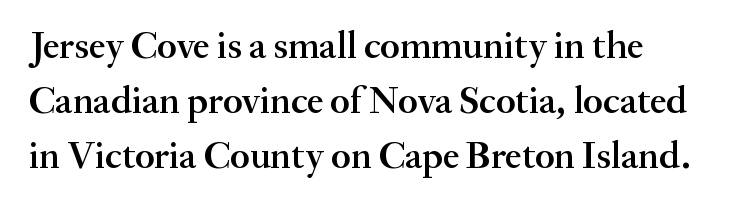
Q: Is the text bold? A: Semi-bold.
Q: Is the text italic (slanted)? A: No, it is upright.
Q: Is the typeface a serif or a sans-serif typeface? A: Serif.
Q: Is the text underlined? A: No.
Q: How is the paragraph aligned? A: Left-aligned.
Q: Is the spacing between letters normal or unusually wide? A: Normal.
Q: Is the spacing between lines tight, normal or loose? A: Normal.
Q: Width (condensed, normal, or wide)? A: Normal.
Q: Stroke contrast? A: Medium.
Q: x-height? A: Small.
Q: Monospaced? A: No.
